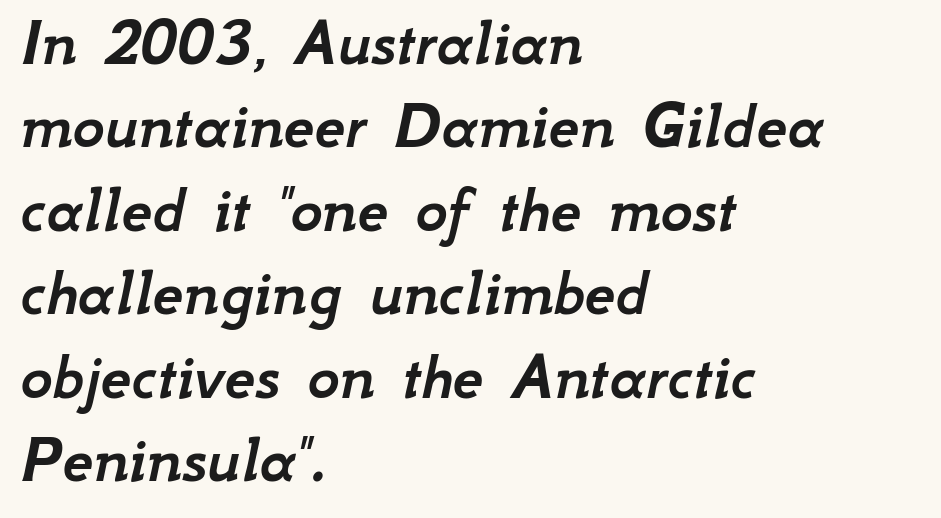
{"italic": "yes", "lean": "right", "slant_degrees": 12, "width": "normal", "stroke_contrast": "low", "x_height": "small", "monospaced": "no", "underline": "no", "align": "left", "line_spacing_ratio": 1.21, "letter_spacing": "normal", "letter_spacing_em": 0.0, "glyph_px": 69}
